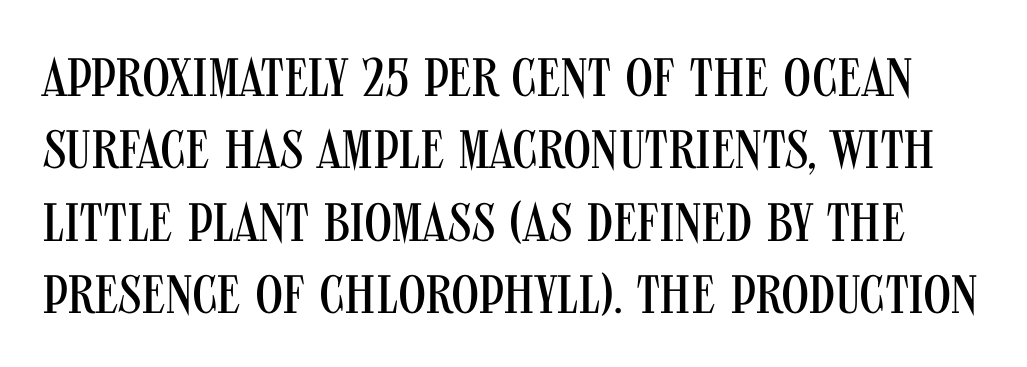
Q: Is the text bold? A: No.
Q: Is the text italic (slanted)? A: No, it is upright.
Q: Is the typeface a serif or a sans-serif typeface? A: Sans-serif.
Q: Is the text underlined? A: No.
Q: Is the spacing between letters normal or unusually wide? A: Normal.
Q: Is the spacing between lines tight, normal or loose? A: Normal.
Q: Width (condensed, normal, or wide)? A: Condensed.
Q: Stroke contrast? A: Medium.
Q: x-height? A: Large.
Q: Monospaced? A: No.
